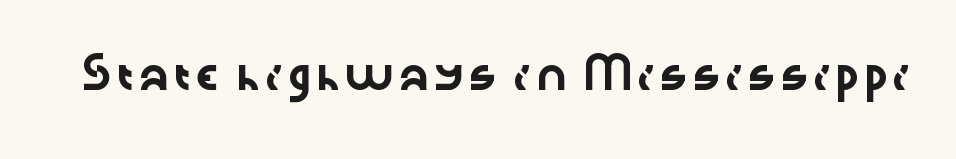
Q: Is the text italic (slanted)? A: No, it is upright.
Q: Is the typeface a serif or a sans-serif typeface? A: Sans-serif.
Q: Is the text underlined? A: No.
Q: Is the spacing between letters normal or unusually wide? A: Normal.
Q: Width (condensed, normal, or wide)? A: Wide.
Q: Stroke contrast? A: Low.
Q: x-height? A: Medium.
Q: Monospaced? A: No.
